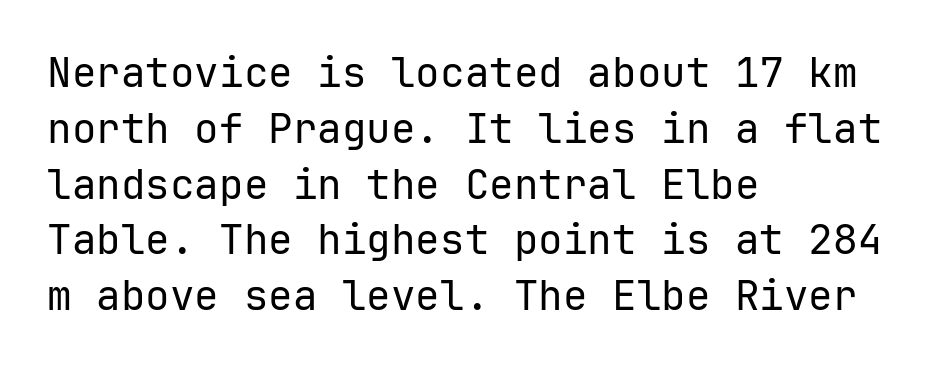
Q: Is the text bold? A: No.
Q: Is the text italic (slanted)? A: No, it is upright.
Q: Is the typeface a serif or a sans-serif typeface? A: Sans-serif.
Q: Is the text underlined? A: No.
Q: How is the paragraph aligned? A: Left-aligned.
Q: Is the spacing between letters normal or unusually wide? A: Normal.
Q: Is the spacing between lines tight, normal or loose? A: Normal.
Q: Width (condensed, normal, or wide)? A: Normal.
Q: Stroke contrast? A: Low.
Q: x-height? A: Medium.
